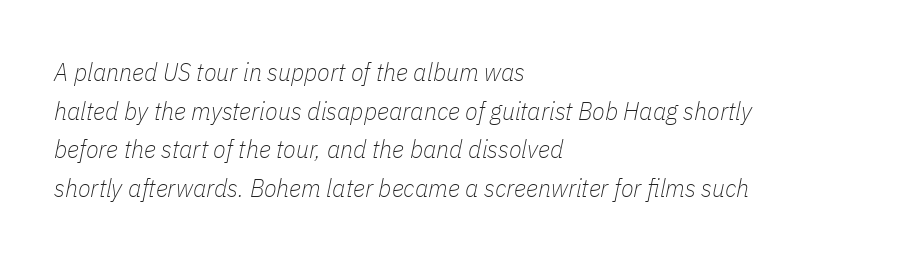
Q: Is the text bold? A: No.
Q: Is the text italic (slanted)? A: Yes, it leans right by about 11 degrees.
Q: Is the text underlined? A: No.
Q: How is the paragraph aligned? A: Left-aligned.
Q: Is the spacing between letters normal or unusually wide? A: Normal.
Q: Is the spacing between lines tight, normal or loose? A: Normal.
